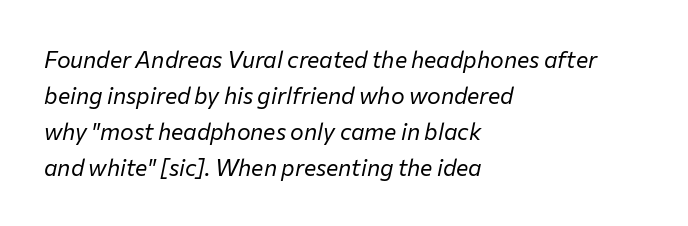
This rendering features lettering with no underline. The strokes carry an ordinary text weight at most. Does the lettering tilt? It does — this is italic. If you measured baseline to baseline, you'd find a middling distance. Reading down the block, your eye returns to a fixed left position each line.
